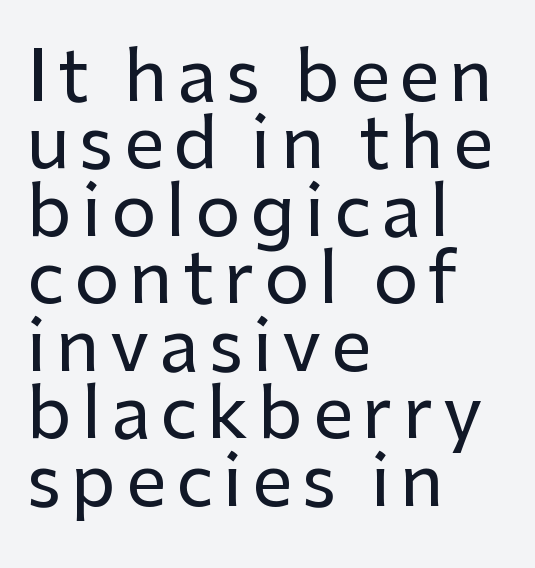
A typesetter would label this face a sans. Does the leading feel generous? Not at all — it's pinched. The lettering stays uniformly vertical, giving the passage a roman look. Reading down the block, your eye returns to a fixed left position each line.
